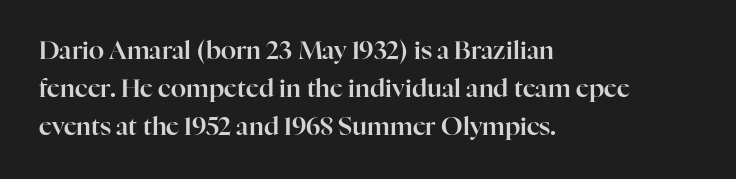
{"italic": "no", "underline": "no", "align": "left", "line_spacing": "normal", "line_spacing_ratio": 1.52, "letter_spacing": "normal", "letter_spacing_em": 0.0, "glyph_px": 25}
